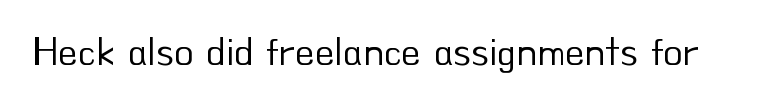
Q: Is the text bold? A: No.
Q: Is the text italic (slanted)? A: No, it is upright.
Q: Is the typeface a serif or a sans-serif typeface? A: Sans-serif.
Q: Is the text underlined? A: No.
Q: Is the spacing between letters normal or unusually wide? A: Normal.
Q: Width (condensed, normal, or wide)? A: Normal.
Q: Stroke contrast? A: Low.
Q: x-height? A: Small.
Q: Monospaced? A: No.
